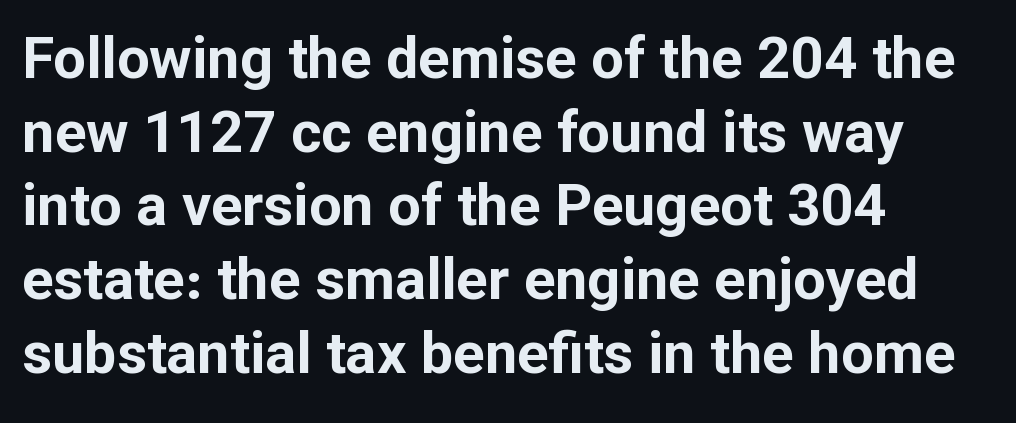
The image shows 58 px bold sans-serif type, upright; set left-aligned, normal line spacing (1.27x), normal letter spacing, not underlined; low stroke contrast and a medium x-height.
